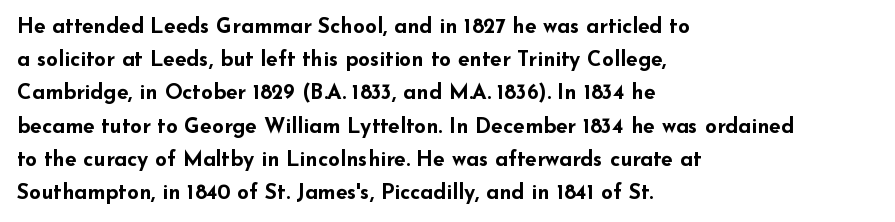
The font is running at its bold setting. Letters rest on an invisible, unmarked baseline. Students, note that the glyphs here touch the page at normal intervals. The rendering anchors every line to the left-hand side.
